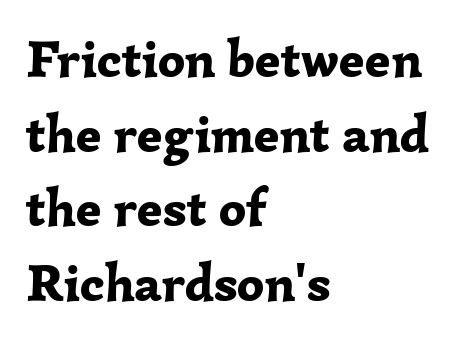
The image shows 53 px bold serif type, upright; set left-aligned, normal line spacing (1.41x), normal letter spacing, not underlined; low stroke contrast and a medium x-height.
